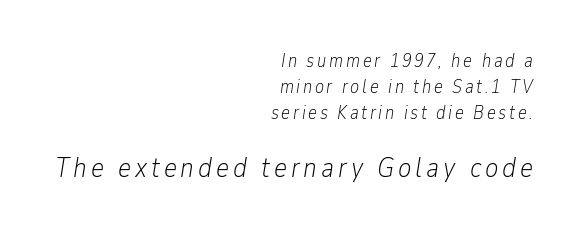
{"italic": "yes", "lean": "right", "slant_degrees": 9, "bold": "no", "weight": "light", "width": "condensed", "stroke_contrast": "low", "x_height": "medium", "monospaced": "no", "underline": "no", "align": "right", "line_spacing": "normal", "line_spacing_ratio": 1.38, "larger_block": "second", "size_ratio": 1.47, "glyph_px": 28}
